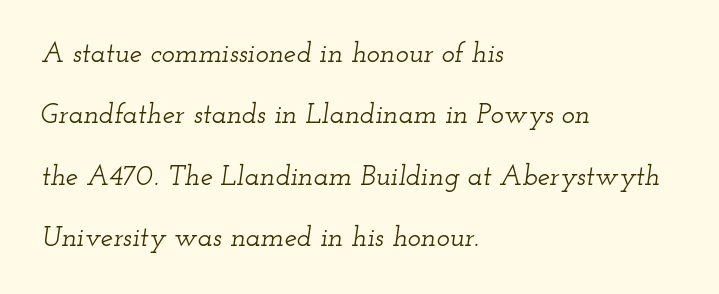
The image shows 28 px wide serif type, italic (leaning right); set left-aligned, loose line spacing (2.19x), normal letter spacing, not underlined; low stroke contrast and a small x-height.
